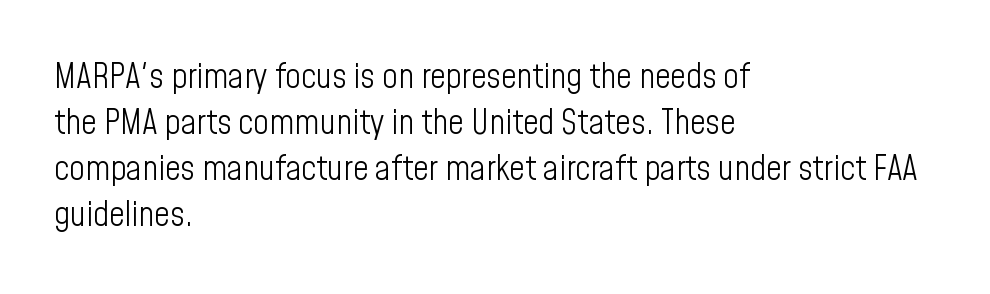
Q: Is the text bold? A: No.
Q: Is the text italic (slanted)? A: No, it is upright.
Q: Is the typeface a serif or a sans-serif typeface? A: Sans-serif.
Q: Is the text underlined? A: No.
Q: How is the paragraph aligned? A: Left-aligned.
Q: Is the spacing between letters normal or unusually wide? A: Normal.
Q: Is the spacing between lines tight, normal or loose? A: Normal.
Q: Width (condensed, normal, or wide)? A: Condensed.
Q: Stroke contrast? A: Low.
Q: x-height? A: Medium.
Q: Monospaced? A: No.
